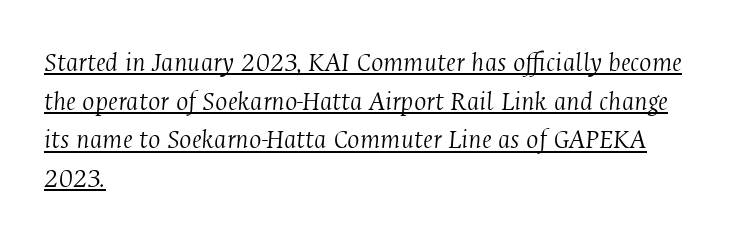
This sample has the flowing, uneven cadence of proportional lettering. The typeface has the unassuming heft of standard copy or less. These lines stack with their left ends in a neat column. Style check: oblique.
